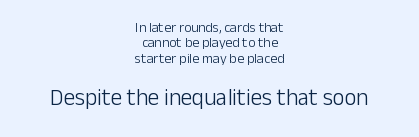
{"italic": "no", "bold": "no", "underline": "no", "align": "center", "line_spacing": "tight", "line_spacing_ratio": 1.09, "letter_spacing": "normal", "letter_spacing_em": 0.0, "larger_block": "second", "size_ratio": 1.64, "glyph_px": 23}
